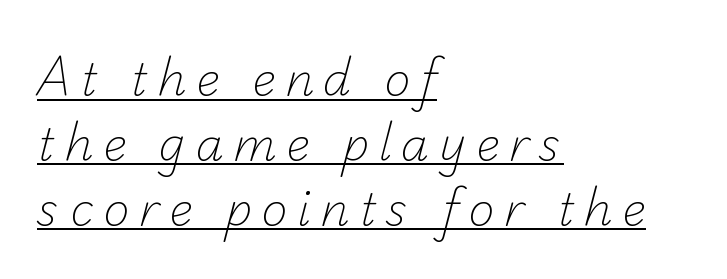
I'd call this a sans setting — the letters go barefoot. The space between consecutive lines is moderate. A typesetter would call this proportional, since set widths differ per character. The face used here appears with an underline applied.
